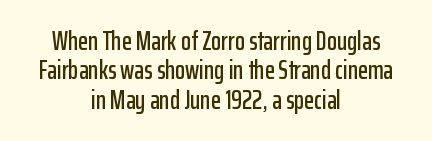
Posture: vertical. Has an underline been added? It has not. Reading down the block, each line starts at a different indent, mirrored at its end. You could call the tracking neutral — neither tight nor loose. Is there much room between lines? No — they nearly touch.
